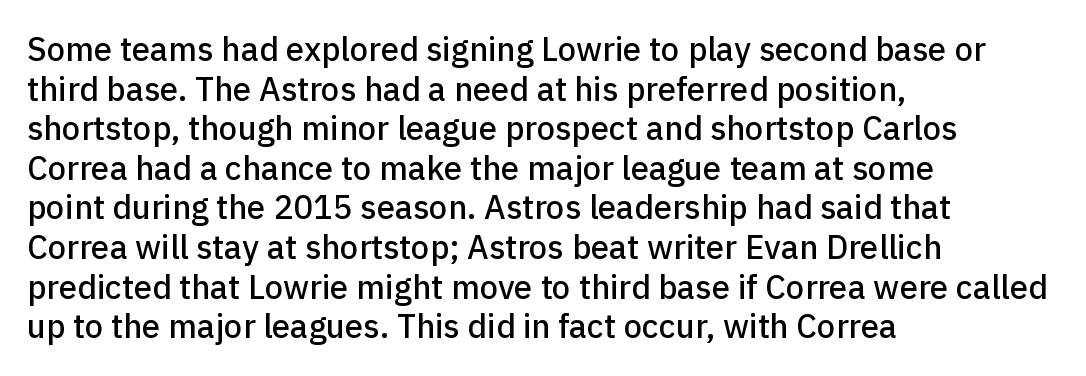
Examine the stroke ends and you'll find no serifs. Is the letter spacing exaggerated? No — it looks like the ordinary default. These lines stack with their left ends in a neat column. Nope, not italic — everything's standing straight. Underlining? Definitely not there.
